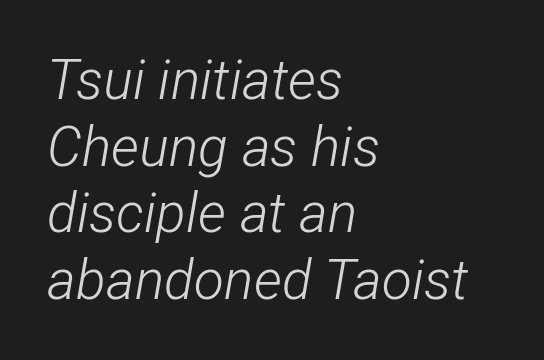
Q: Is the text bold? A: No.
Q: Is the text italic (slanted)? A: Yes, it leans right by about 12 degrees.
Q: Is the text underlined? A: No.
Q: How is the paragraph aligned? A: Left-aligned.
Q: Is the spacing between letters normal or unusually wide? A: Normal.
Q: Width (condensed, normal, or wide)? A: Condensed.
Q: Stroke contrast? A: Low.
Q: x-height? A: Medium.
Q: Monospaced? A: No.
